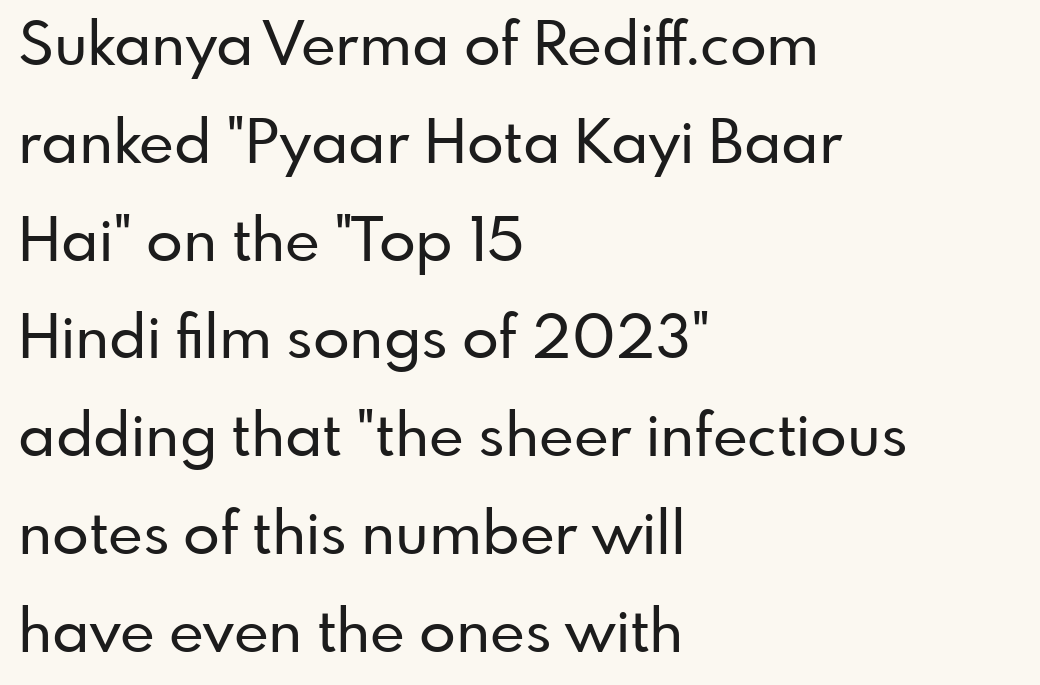
Q: Is the text italic (slanted)? A: No, it is upright.
Q: Is the typeface a serif or a sans-serif typeface? A: Sans-serif.
Q: Is the text underlined? A: No.
Q: How is the paragraph aligned? A: Left-aligned.
Q: Is the spacing between letters normal or unusually wide? A: Normal.
Q: Is the spacing between lines tight, normal or loose? A: Normal.
Q: Width (condensed, normal, or wide)? A: Normal.
Q: Stroke contrast? A: Low.
Q: x-height? A: Small.
Q: Monospaced? A: No.
